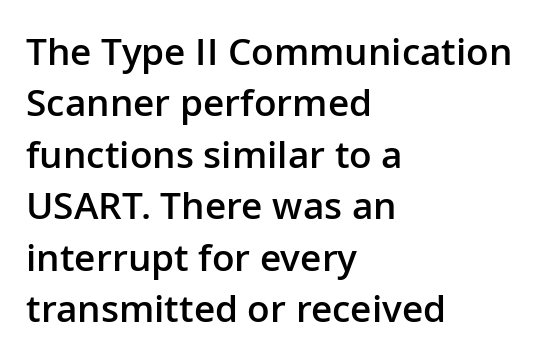
Compared with typical paragraphs, the rows here are spaced about the same. Notice how the passage keeps a crisp vertical edge on the left only. These lines are composed in type without serifs. Notice how the stems are strictly vertical — no italics here. Caption: semibold face, moderately heavy strokes. A typesetter would call this zero additional tracking.
